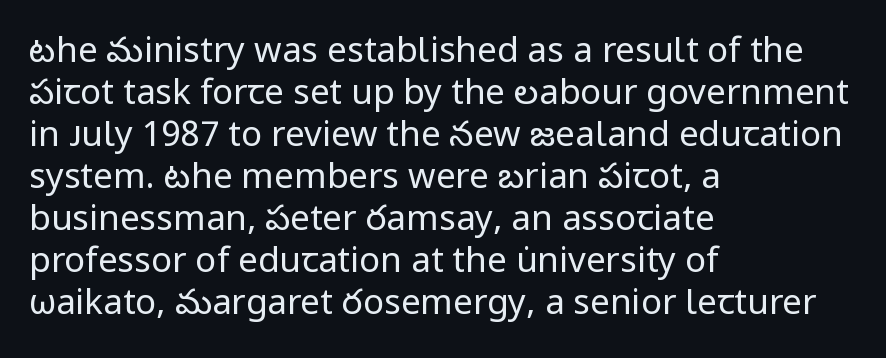
Q: Is the text bold? A: No.
Q: Is the text italic (slanted)? A: No, it is upright.
Q: Is the typeface a serif or a sans-serif typeface? A: Sans-serif.
Q: Is the text underlined? A: No.
Q: How is the paragraph aligned? A: Left-aligned.
Q: Is the spacing between letters normal or unusually wide? A: Normal.
Q: Width (condensed, normal, or wide)? A: Normal.
Q: Stroke contrast? A: Low.
Q: x-height? A: Medium.
Q: Monospaced? A: No.
